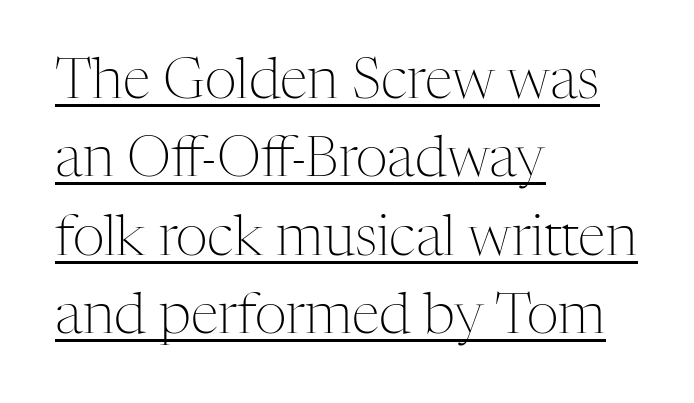
The image shows 56 px light serif type, upright; set left-aligned, normal line spacing (1.4x), normal letter spacing, underlined; medium stroke contrast and a medium x-height.
